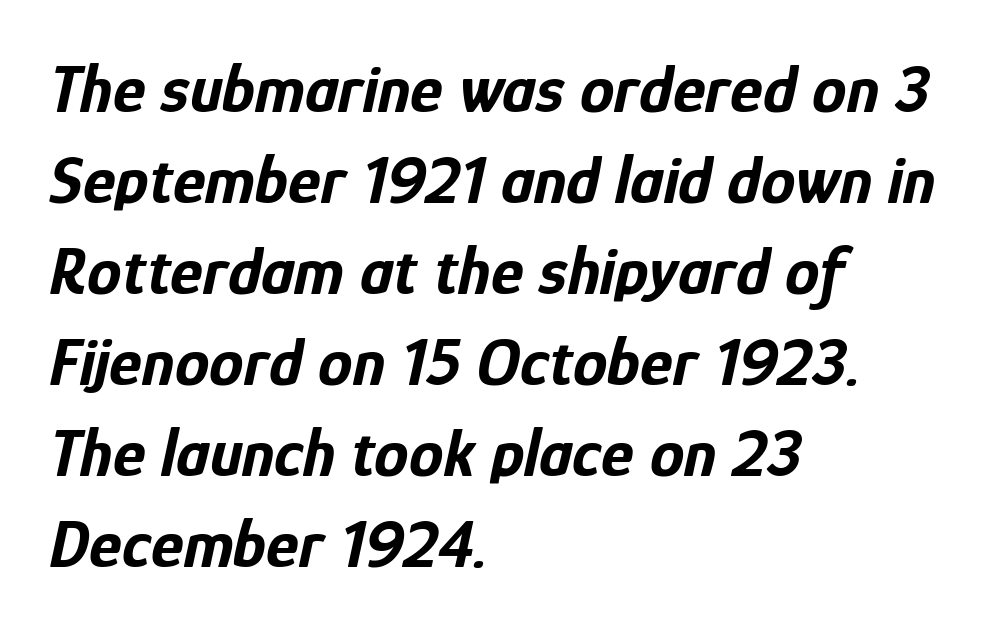
The image shows 69 px bold, condensed type, italic (leaning right); set left-aligned, normal line spacing (1.32x), normal letter spacing, not underlined; low stroke contrast and a medium x-height.
